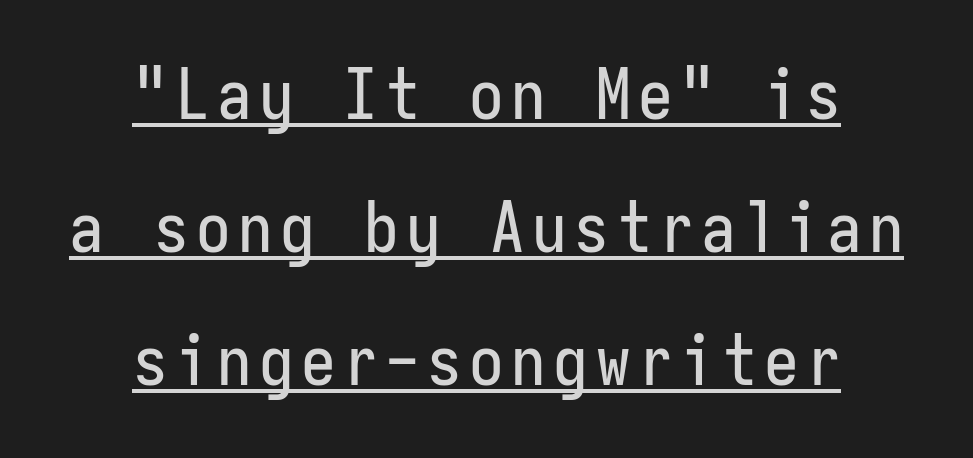
{"serif": "no", "italic": "no", "width": "condensed", "stroke_contrast": "low", "x_height": "medium", "monospaced": "yes", "underline": "yes", "align": "center", "line_spacing": "loose", "line_spacing_ratio": 1.93, "glyph_px": 69}
